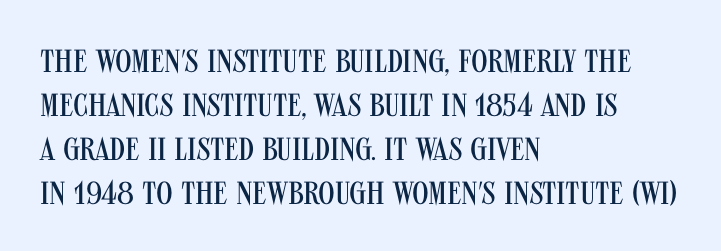
The image shows 32 px regular-weight, condensed sans-serif type, upright; set left-aligned, normal line spacing (1.37x), normal letter spacing, not underlined; medium stroke contrast and a large x-height.
